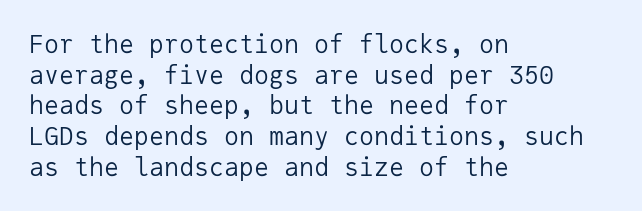
The letters look calm and open, with moderate or lighter stems. Descenders are the only things crossing below the line. Left-aligned paragraph, ragged on the right. Short note: letters normally spaced.
